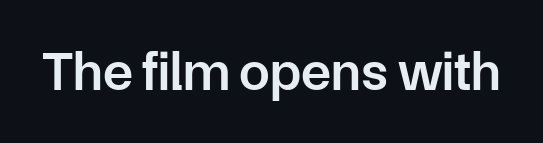
Underlining? Definitely not there. Examine the stroke ends and you'll find no serifs. Characters follow at the spacing the type designer built in. Typographic density is moderately raised because the face is semibold. Ascenders rise straight up at ninety degrees.
